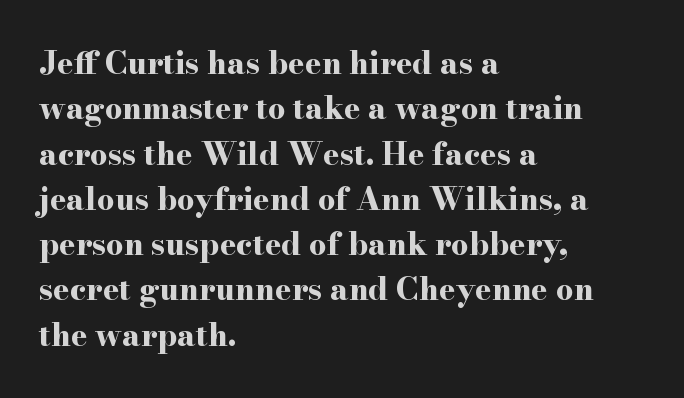
The image shows 31 px bold, wide serif type, upright; set left-aligned, normal line spacing (1.46x), normal letter spacing, not underlined; high stroke contrast and a small x-height.
